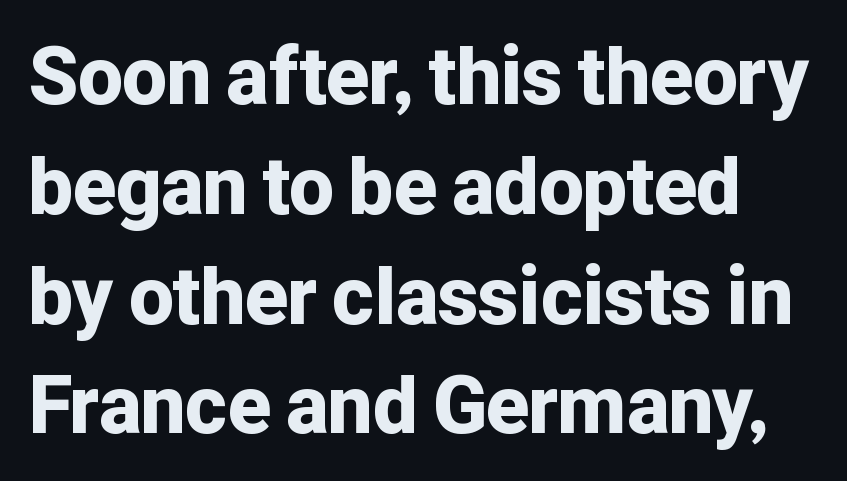
The image shows 79 px bold sans-serif type, upright; set normal line spacing (1.39x), normal letter spacing, not underlined; low stroke contrast and a medium x-height.
